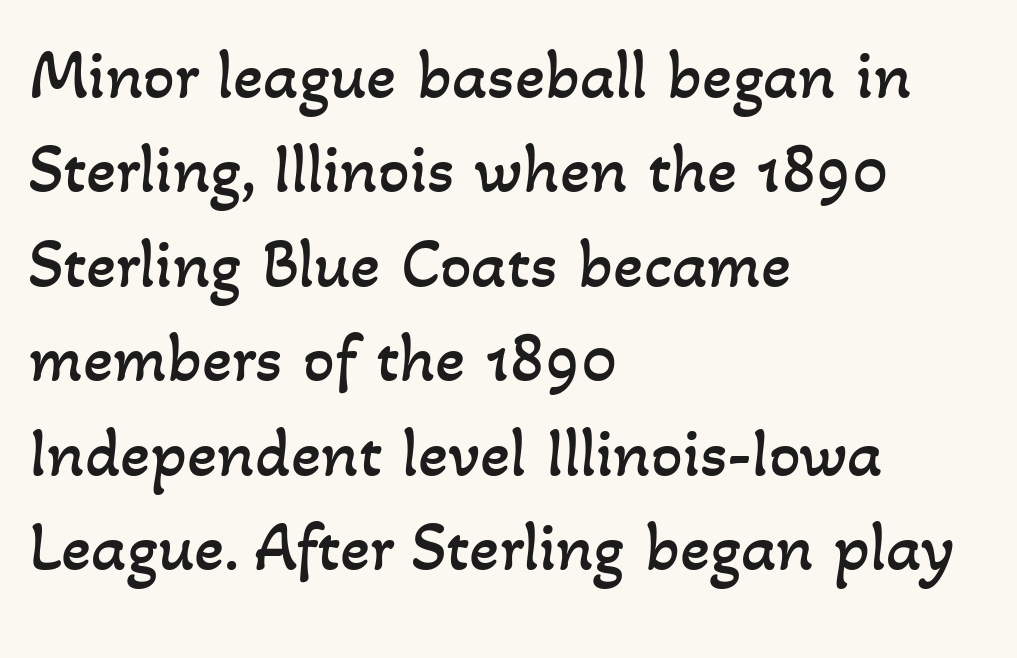
Varying glyph widths throughout — classic text-font behaviour. Is the block centered? No — it sits flush against the left margin. Nothing heavy about these letters — not bold at all. Nothing unusual about the tracking: characters are spaced as the font intends. This rendering features lettering with no underline.
